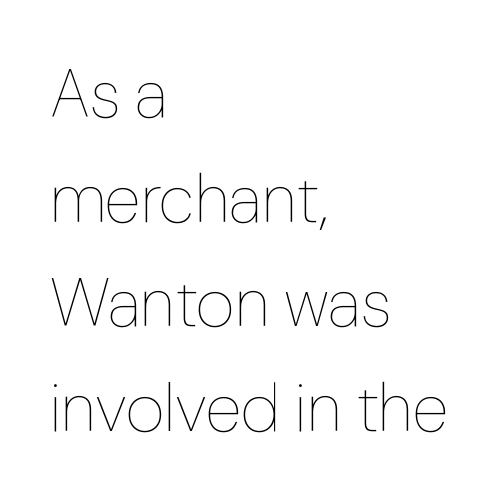
The image shows 67 px thin type, upright; set left-aligned, normal line spacing (1.56x), normal letter spacing, not underlined; low stroke contrast and a medium x-height.
